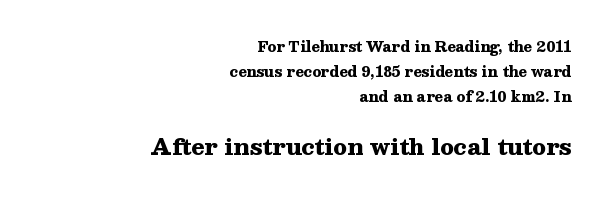
The image shows 22 px bold type, upright; set right-aligned, line spacing 1.79x, normal letter spacing, not underlined; the second (bottom) block is 1.57x larger.
